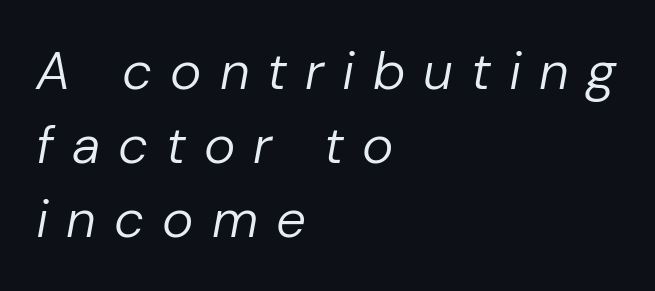
The image shows 53 px regular-weight type, italic (leaning right); set left-aligned, normal line spacing (1.4x), unusually wide letter spacing (+0.34 em), not underlined; low stroke contrast and a medium x-height.
